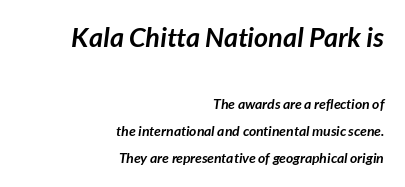
{"bold": "yes", "underline": "no", "align": "right", "line_spacing": "loose", "line_spacing_ratio": 1.93, "letter_spacing": "normal", "letter_spacing_em": 0.0, "larger_block": "first", "size_ratio": 1.93, "glyph_px": 27}
